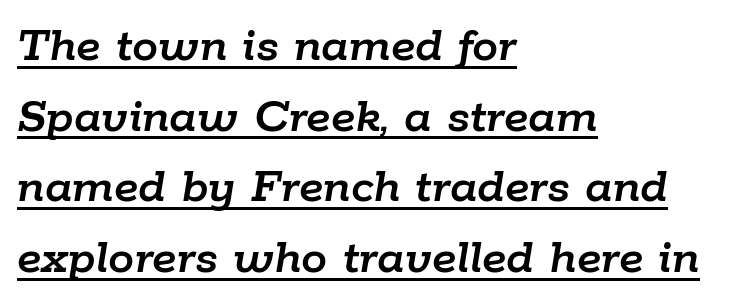
The image shows 52 px text type, italic (leaning right); set left-aligned, normal line spacing (1.36x), normal letter spacing, underlined; low stroke contrast and a medium x-height.
